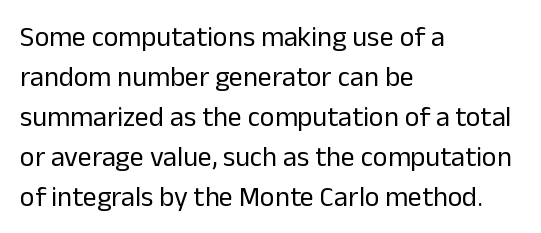
Typographically, this falls in the sans-serif category. Default kerning and tracking; the words read as compact shapes. Do the characters align in a grid? No, the font is proportional. Italic? Not at all — the glyphs are vertical. The cut favours lightness, reaching ordinary text weight at its darkest. Vertical spacing — default.
